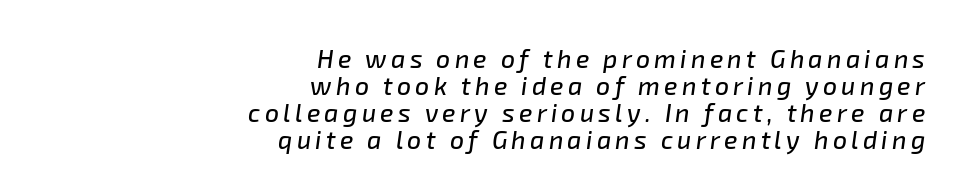
Q: Is the text italic (slanted)? A: Yes, it leans right by about 8 degrees.
Q: Is the text underlined? A: No.
Q: How is the paragraph aligned? A: Right-aligned.
Q: Is the spacing between lines tight, normal or loose? A: Tight.
